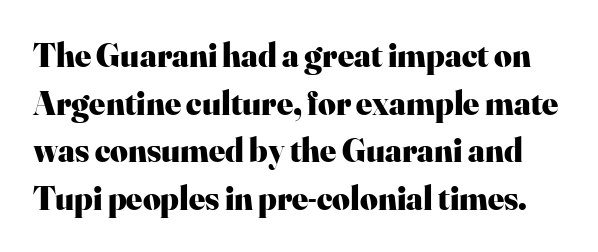
{"serif": "yes", "italic": "no", "bold": "yes", "weight": "heavy", "width": "normal", "stroke_contrast": "high", "x_height": "small", "monospaced": "no", "underline": "no", "line_spacing": "normal", "line_spacing_ratio": 1.4, "letter_spacing": "normal", "letter_spacing_em": 0.0, "glyph_px": 34}
